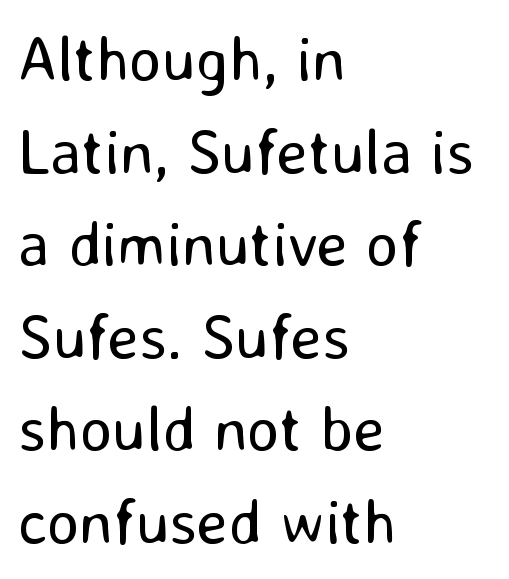
{"serif": "no", "italic": "no", "bold": "no", "weight": "regular", "width": "normal", "stroke_contrast": "low", "x_height": "medium", "monospaced": "no", "underline": "no", "align": "left", "line_spacing": "normal", "line_spacing_ratio": 1.47, "letter_spacing": "normal", "letter_spacing_em": 0.0, "glyph_px": 63}
